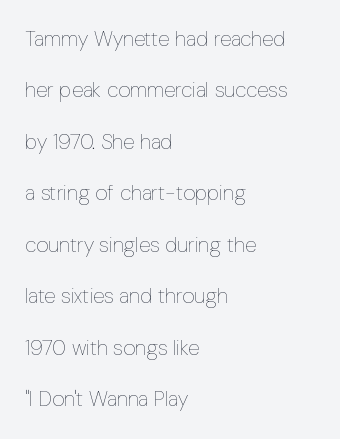
Q: Is the text bold? A: No.
Q: Is the text italic (slanted)? A: No, it is upright.
Q: Is the text underlined? A: No.
Q: How is the paragraph aligned? A: Left-aligned.
Q: Is the spacing between letters normal or unusually wide? A: Normal.
Q: Is the spacing between lines tight, normal or loose? A: Loose.
